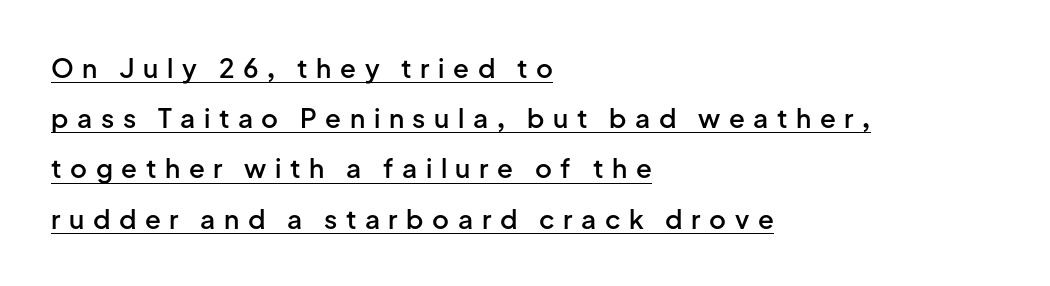
{"italic": "no", "bold": "semi", "underline": "yes", "align": "left", "line_spacing": "loose", "line_spacing_ratio": 1.93, "letter_spacing": "wide", "letter_spacing_em": 0.33, "glyph_px": 26}
